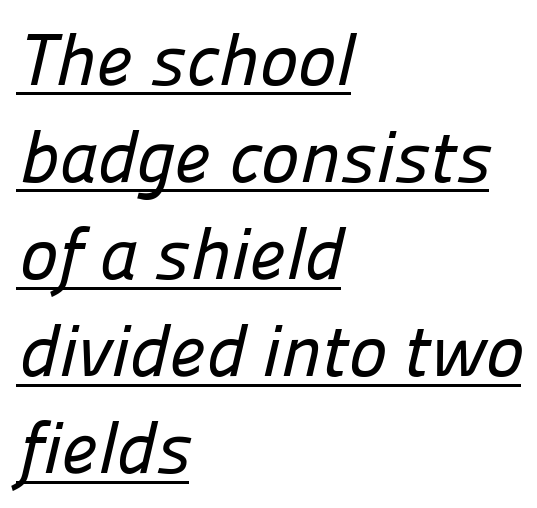
The image shows 73 px sans-serif type; set left-aligned, normal line spacing (1.33x), normal letter spacing, underlined; low stroke contrast and a medium x-height.
